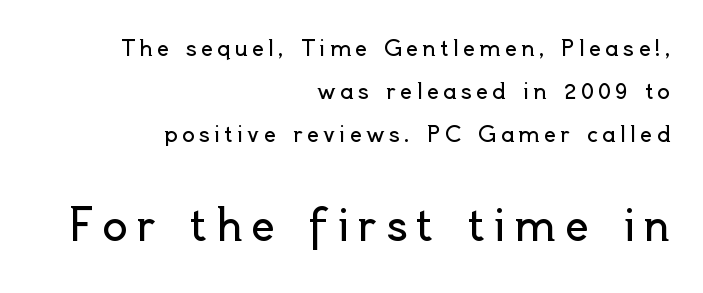
The image shows 42 px regular-weight sans-serif type, upright; set right-aligned, loose line spacing (2.05x), unusually wide letter spacing (+0.21 em), not underlined; the second (bottom) block is 2.0x larger; a small x-height.
